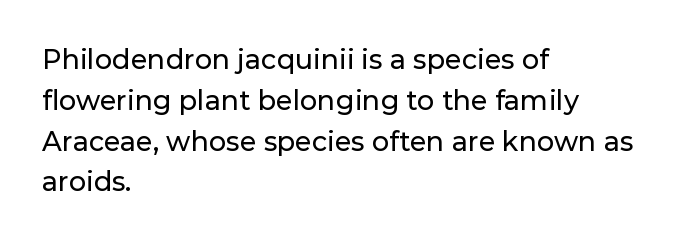
The image shows 27 px text type, upright; set left-aligned, normal line spacing (1.51x), normal letter spacing, not underlined.
